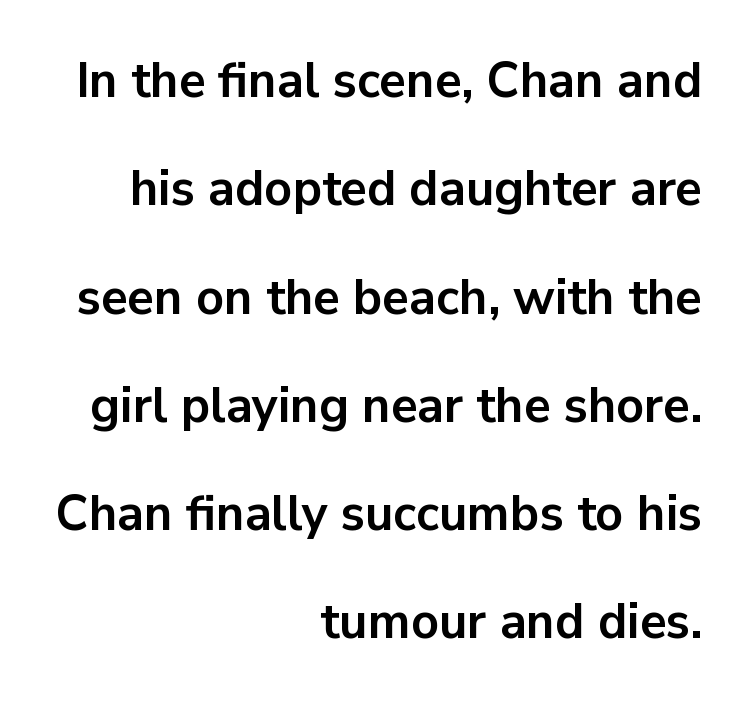
{"serif": "no", "italic": "no", "bold": "yes", "weight": "bold", "width": "normal", "stroke_contrast": "low", "x_height": "medium", "monospaced": "no", "underline": "no", "align": "right", "line_spacing": "loose", "line_spacing_ratio": 2.21, "letter_spacing": "normal", "letter_spacing_em": 0.0, "glyph_px": 49}
